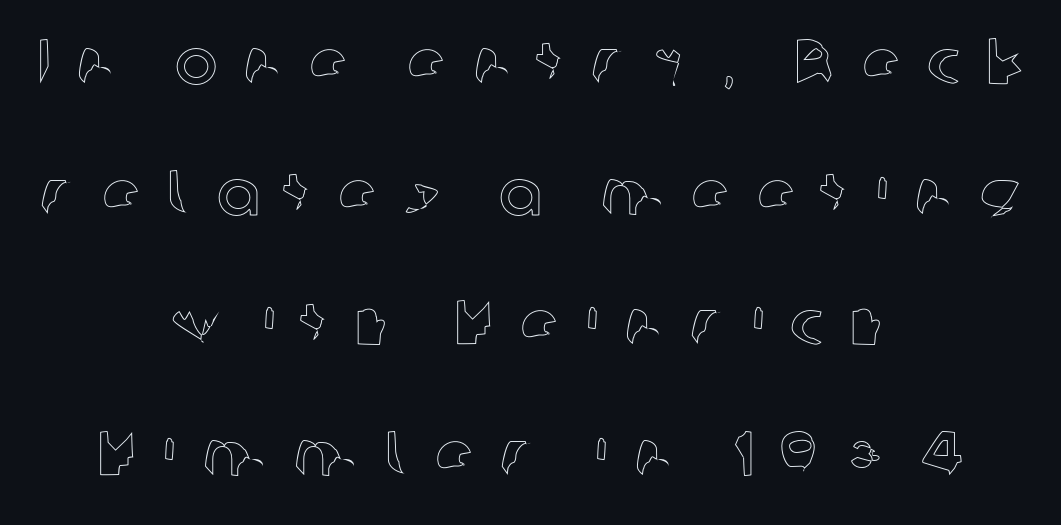
{"italic": "no", "width": "normal", "x_height": "medium", "monospaced": "no", "underline": "no", "align": "center", "line_spacing": "loose", "line_spacing_ratio": 2.04, "letter_spacing": "wide", "letter_spacing_em": 0.4, "glyph_px": 64}
